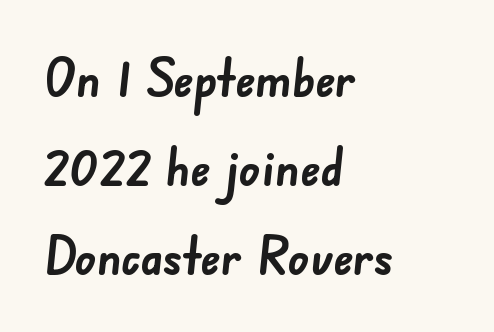
{"serif": "no", "bold": "yes", "weight": "semibold", "width": "normal", "stroke_contrast": "low", "x_height": "small", "monospaced": "no", "underline": "no", "align": "left", "line_spacing_ratio": 1.71, "letter_spacing": "normal", "letter_spacing_em": 0.0, "glyph_px": 52}
